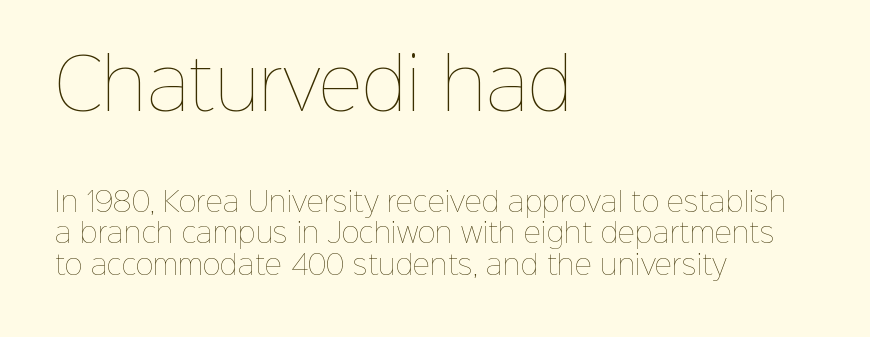
Q: Is the text bold? A: No.
Q: Is the text italic (slanted)? A: No, it is upright.
Q: Is the text underlined? A: No.
Q: How is the paragraph aligned? A: Left-aligned.
Q: Is the spacing between letters normal or unusually wide? A: Normal.
Q: Which block of text is set in a larger size, the first (top) or the second (bottom)? A: The first (top) one.
Q: Width (condensed, normal, or wide)? A: Normal.
Q: Stroke contrast? A: Low.
Q: x-height? A: Medium.
Q: Monospaced? A: No.
